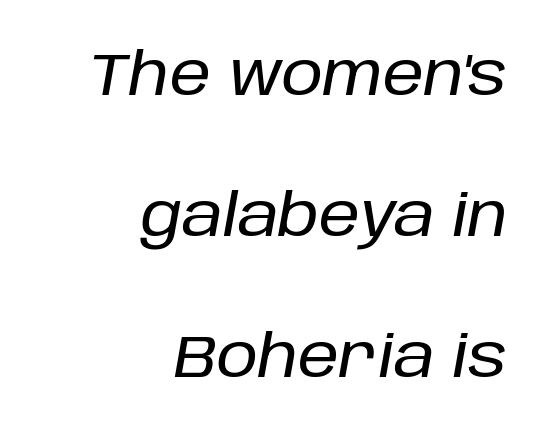
Typeset ragged left — the right edge is the straight one. Think of a printed novel: that variable character pitch is what you see here. Rendered with sloped, italic letterforms. A typesetter would call this zero additional tracking. Nobody drew a line under any word here. Students, observe: this is what heavily led, spacious text looks like.
